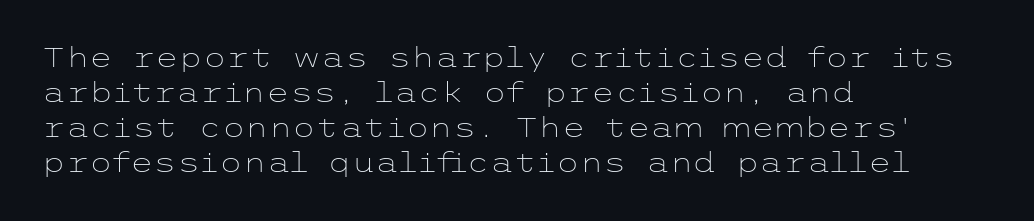
The image shows 27 px text type, upright; set left-aligned, normal line spacing (1.3x), normal letter spacing, not underlined.
